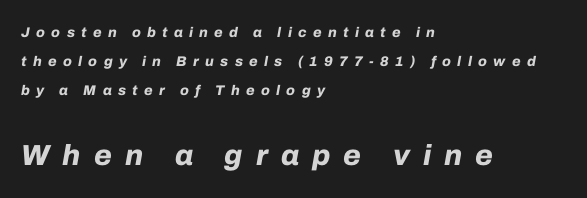
Q: Is the text bold? A: Yes.
Q: Is the text italic (slanted)? A: Yes, it leans right by about 10 degrees.
Q: Is the text underlined? A: No.
Q: How is the paragraph aligned? A: Left-aligned.
Q: Is the spacing between letters normal or unusually wide? A: Unusually wide.
Q: Is the spacing between lines tight, normal or loose? A: Loose.
Q: Which block of text is set in a larger size, the first (top) or the second (bottom)? A: The second (bottom) one.
Q: Width (condensed, normal, or wide)? A: Normal.
Q: Stroke contrast? A: Low.
Q: x-height? A: Medium.
Q: Monospaced? A: No.
